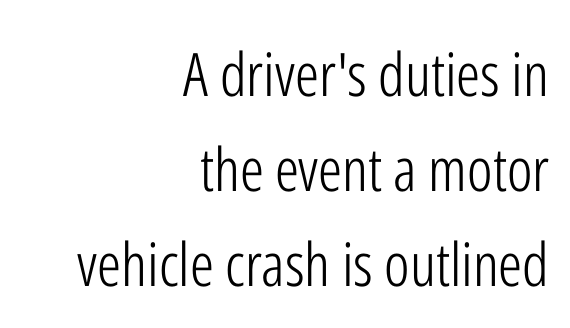
The image shows 60 px light, condensed sans-serif type, upright; set right-aligned, normal line spacing (1.58x), normal letter spacing, not underlined; low stroke contrast and a medium x-height.
